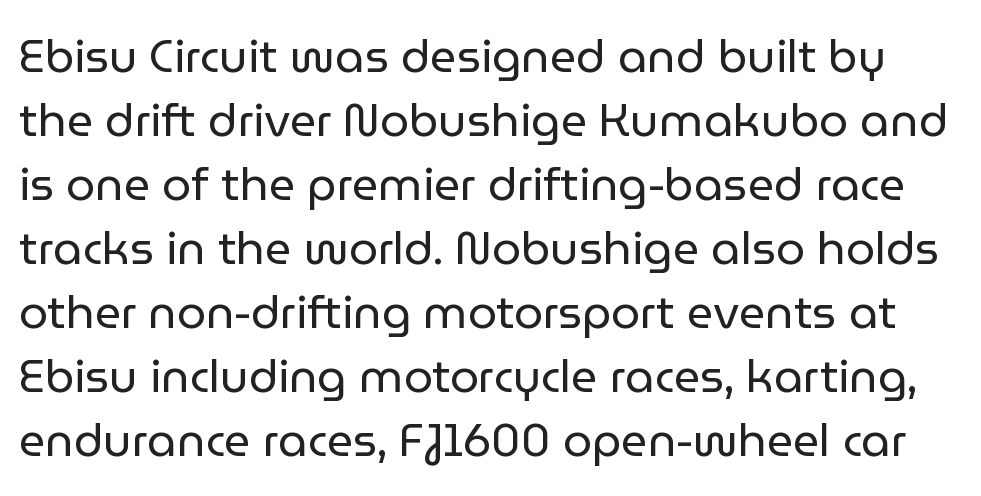
{"serif": "no", "italic": "no", "bold": "no", "weight": "regular", "width": "normal", "stroke_contrast": "low", "x_height": "medium", "monospaced": "no", "underline": "no", "line_spacing": "normal", "line_spacing_ratio": 1.39, "letter_spacing": "normal", "letter_spacing_em": 0.0, "glyph_px": 46}
